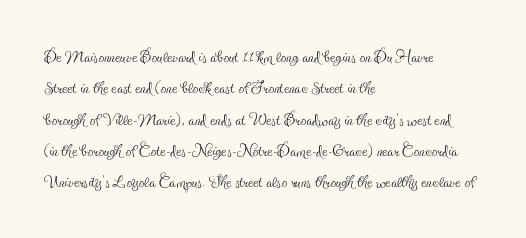
{"bold": "no", "underline": "no", "align": "left", "line_spacing": "normal", "line_spacing_ratio": 1.36, "letter_spacing": "normal", "letter_spacing_em": 0.0, "glyph_px": 23}
